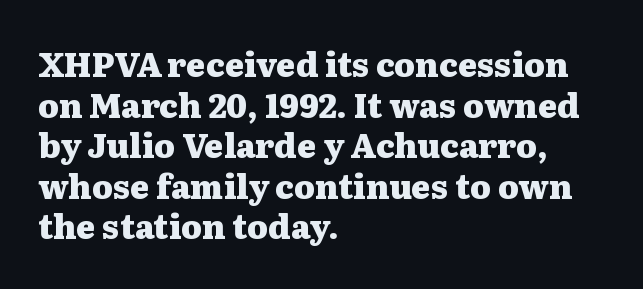
The font family rendered here belongs to the serif group. Is this a fixed-width face? No — the glyphs have proportional, varying widths. There is no visible air inserted between adjacent glyphs. These words are printed bold, with thick strokes throughout.
